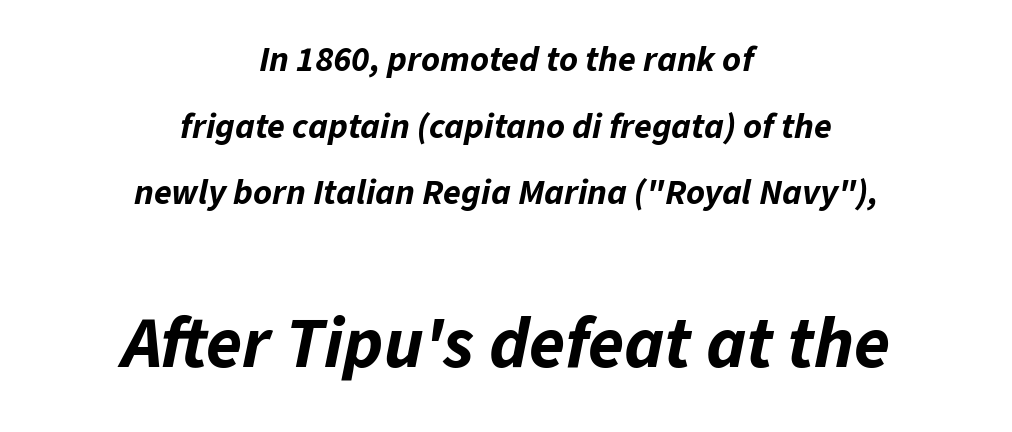
{"italic": "yes", "lean": "right", "slant_degrees": 11, "bold": "yes", "weight": "bold", "width": "normal", "stroke_contrast": "low", "x_height": "medium", "monospaced": "no", "underline": "no", "align": "center", "line_spacing_ratio": 1.85, "letter_spacing": "normal", "letter_spacing_em": 0.0, "larger_block": "second", "size_ratio": 2.03, "glyph_px": 73}
